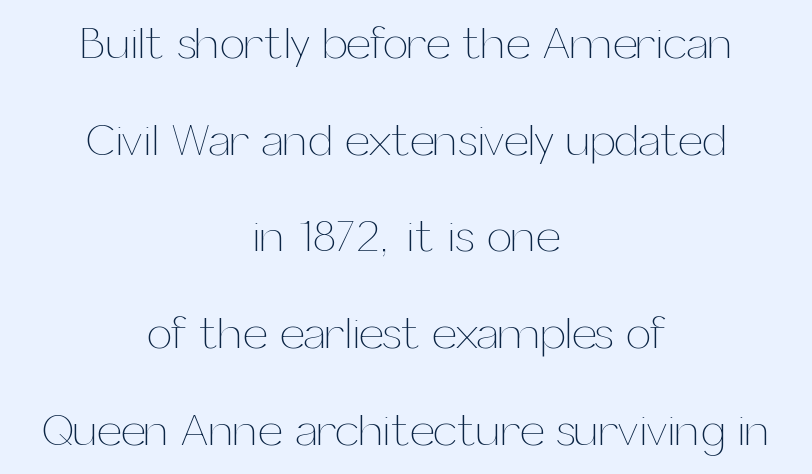
Tall strokes in this sample are plumb rather than angled. The rag falls on both sides of this text block equally. These lines keep a tight, regular rhythm from letter to letter. Is this a fixed-width face? No — the glyphs have proportional, varying widths. The leading is generous, giving the passage an open texture. Lines of text with bare space underneath.
